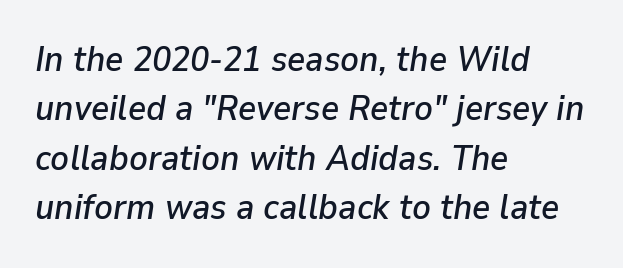
The image shows 35 px text type, italic (leaning right); set left-aligned, normal line spacing (1.41x), normal letter spacing, not underlined; low stroke contrast and a medium x-height.
